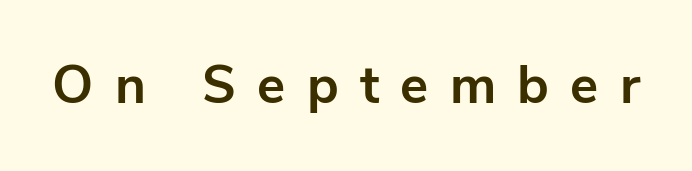
Q: Is the text bold? A: Yes.
Q: Is the text italic (slanted)? A: No, it is upright.
Q: Is the typeface a serif or a sans-serif typeface? A: Sans-serif.
Q: Is the text underlined? A: No.
Q: Is the spacing between letters normal or unusually wide? A: Unusually wide.
Q: Width (condensed, normal, or wide)? A: Normal.
Q: Stroke contrast? A: Low.
Q: x-height? A: Medium.
Q: Monospaced? A: No.
